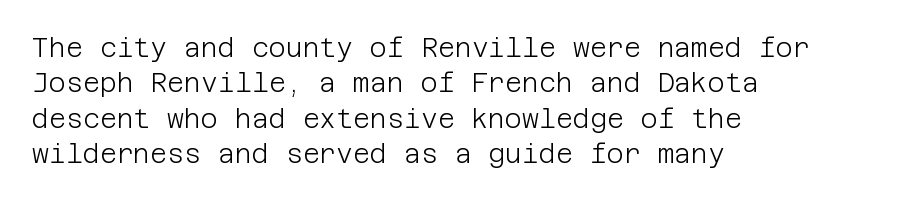
Q: Is the text bold? A: No.
Q: Is the text italic (slanted)? A: No, it is upright.
Q: Is the text underlined? A: No.
Q: How is the paragraph aligned? A: Left-aligned.
Q: Is the spacing between letters normal or unusually wide? A: Normal.
Q: Is the spacing between lines tight, normal or loose? A: Normal.
